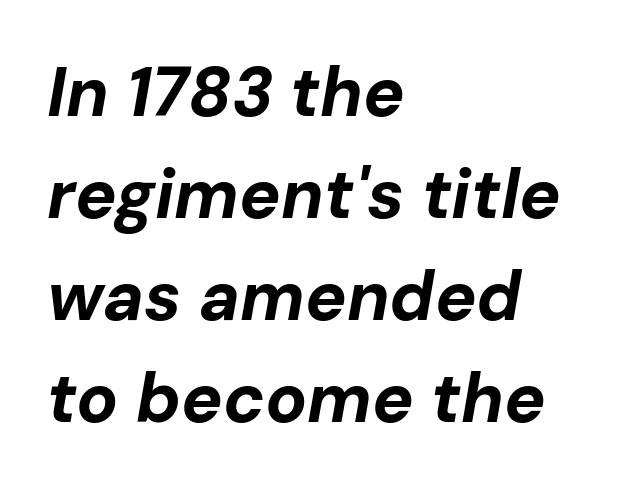
{"italic": "yes", "lean": "right", "slant_degrees": 10, "bold": "yes", "weight": "bold", "width": "normal", "stroke_contrast": "low", "x_height": "medium", "monospaced": "no", "underline": "no", "align": "left", "line_spacing": "normal", "line_spacing_ratio": 1.48, "letter_spacing": "normal", "letter_spacing_em": 0.0, "glyph_px": 69}
